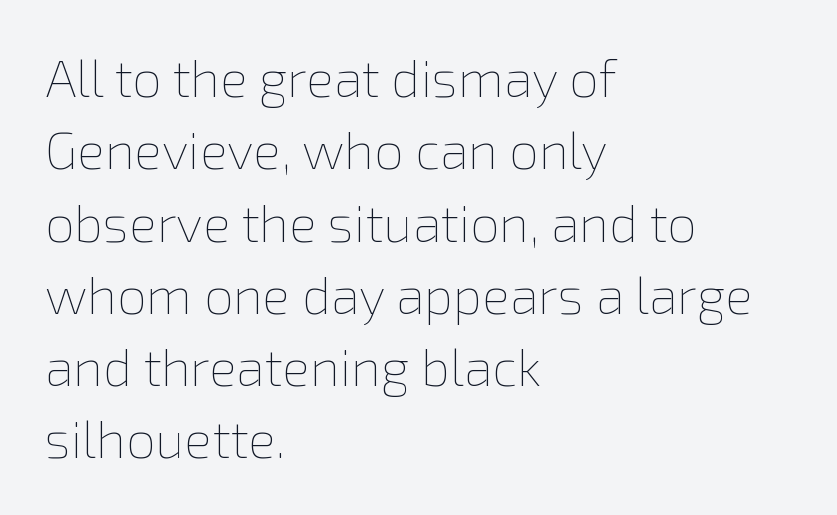
Q: Is the text bold? A: No.
Q: Is the text italic (slanted)? A: No, it is upright.
Q: Is the text underlined? A: No.
Q: How is the paragraph aligned? A: Left-aligned.
Q: Is the spacing between letters normal or unusually wide? A: Normal.
Q: Is the spacing between lines tight, normal or loose? A: Normal.
Q: Width (condensed, normal, or wide)? A: Normal.
Q: Stroke contrast? A: Low.
Q: x-height? A: Medium.
Q: Monospaced? A: No.
